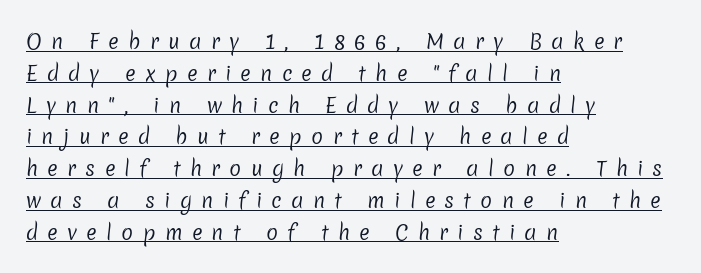
Q: Is the text bold? A: No.
Q: Is the text underlined? A: Yes.
Q: How is the paragraph aligned? A: Left-aligned.
Q: Is the spacing between letters normal or unusually wide? A: Unusually wide.
Q: Is the spacing between lines tight, normal or loose? A: Normal.
